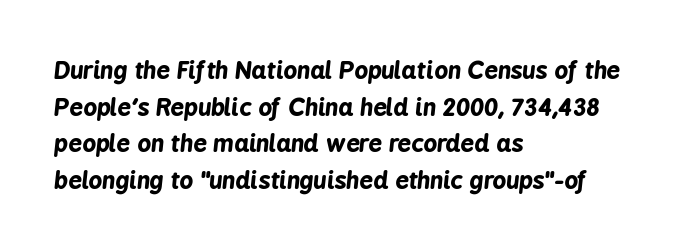
The image shows 24 px bold type, italic (leaning right); set left-aligned, normal line spacing (1.53x), normal letter spacing, not underlined.
